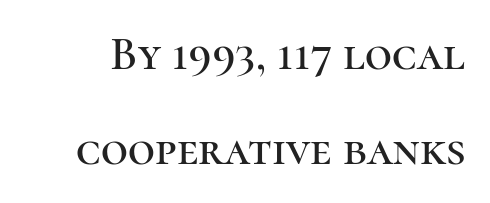
Descenders hang freely into open space. Note the varied advance widths — an 'i' is clearly narrower than an 'm'. Baseline-to-baseline distance is far greater than the letter height. The letters stand upright; this is a roman face.
